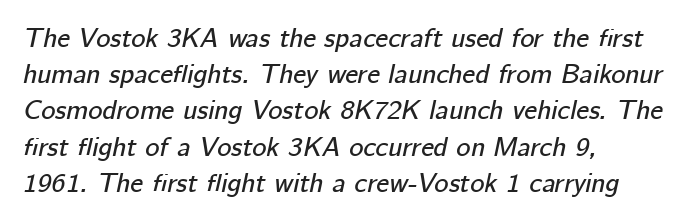
Q: Is the text italic (slanted)? A: Yes, it leans right by about 12 degrees.
Q: Is the text underlined? A: No.
Q: How is the paragraph aligned? A: Left-aligned.
Q: Is the spacing between letters normal or unusually wide? A: Normal.
Q: Is the spacing between lines tight, normal or loose? A: Normal.
